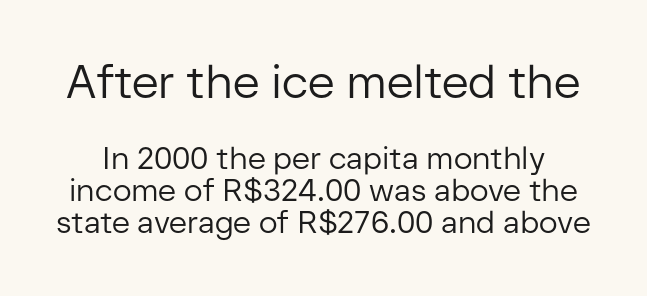
Clear beneath every line of the passage. These lines keep a tight, regular rhythm from letter to letter. Block one is the big one; block two sits smaller underneath. The passage shown is typed in a proportional face where columns would drift. Stroke thickness stays within the range of a standard reading face or lighter. No italicization has been applied; the sample stays upright.
